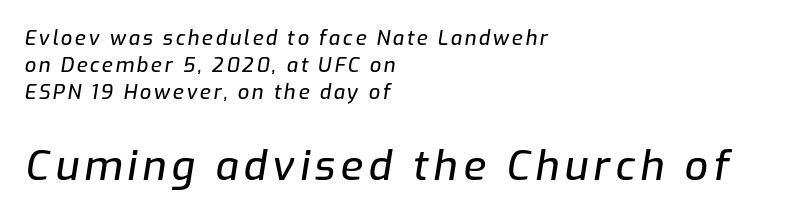
Q: Is the text italic (slanted)? A: Yes, it leans right by about 9 degrees.
Q: Is the text underlined? A: No.
Q: How is the paragraph aligned? A: Left-aligned.
Q: Is the spacing between lines tight, normal or loose? A: Normal.
Q: Which block of text is set in a larger size, the first (top) or the second (bottom)? A: The second (bottom) one.
Q: Width (condensed, normal, or wide)? A: Normal.
Q: Stroke contrast? A: Low.
Q: x-height? A: Medium.
Q: Monospaced? A: No.
